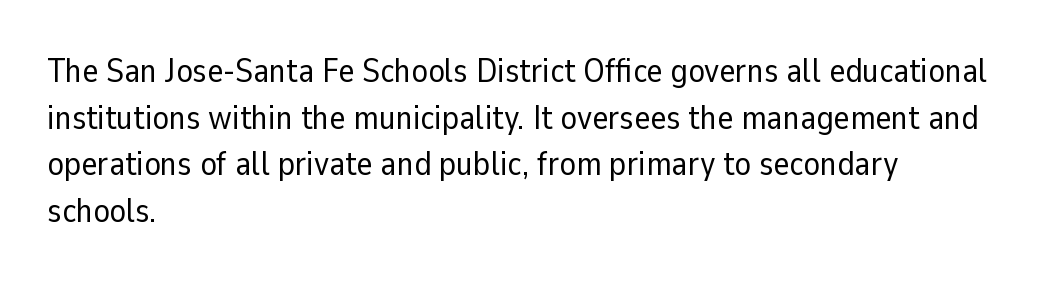
Q: Is the text bold? A: No.
Q: Is the text italic (slanted)? A: No, it is upright.
Q: Is the typeface a serif or a sans-serif typeface? A: Sans-serif.
Q: Is the text underlined? A: No.
Q: How is the paragraph aligned? A: Left-aligned.
Q: Is the spacing between letters normal or unusually wide? A: Normal.
Q: Is the spacing between lines tight, normal or loose? A: Normal.
Q: Width (condensed, normal, or wide)? A: Normal.
Q: Stroke contrast? A: Low.
Q: x-height? A: Medium.
Q: Monospaced? A: No.
